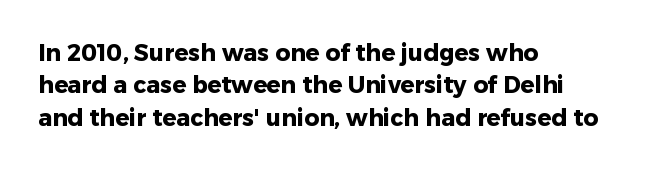
The space directly below the letters is spotless. A dark, heavy texture on the line: the type is bold. Every row of glyphs begins at an identical x-position on the left. Posture: vertical.
